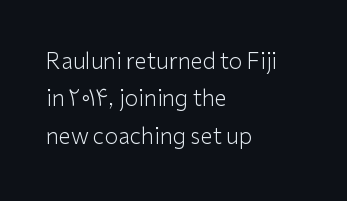
The image shows 22 px text type, upright; set left-aligned, normal line spacing (1.7x), normal letter spacing, not underlined.
